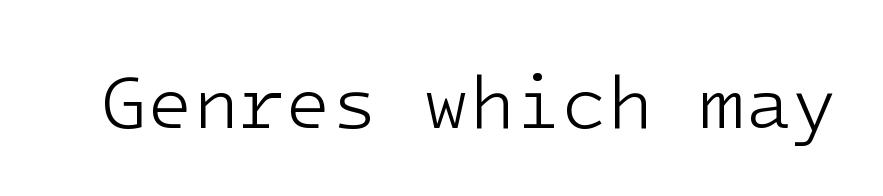
The image shows 75 px light sans-serif type, upright; set normal letter spacing, not underlined; low stroke contrast and a medium x-height.
